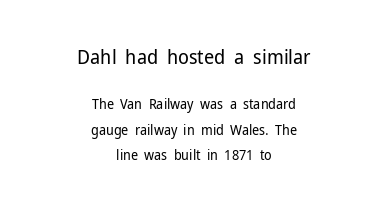
{"italic": "no", "bold": "no", "underline": "no", "align": "center", "line_spacing_ratio": 1.81, "letter_spacing": "normal", "letter_spacing_em": 0.0, "larger_block": "first", "size_ratio": 1.43, "glyph_px": 20}
